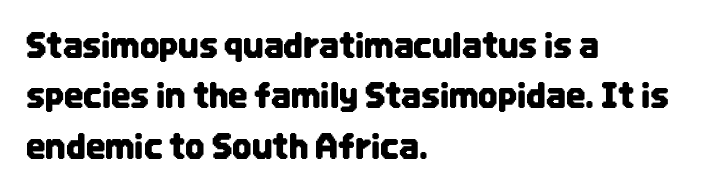
Q: Is the text italic (slanted)? A: No, it is upright.
Q: Is the typeface a serif or a sans-serif typeface? A: Sans-serif.
Q: Is the text underlined? A: No.
Q: How is the paragraph aligned? A: Left-aligned.
Q: Is the spacing between letters normal or unusually wide? A: Normal.
Q: Is the spacing between lines tight, normal or loose? A: Normal.
Q: Width (condensed, normal, or wide)? A: Condensed.
Q: Stroke contrast? A: Low.
Q: x-height? A: Large.
Q: Monospaced? A: No.
